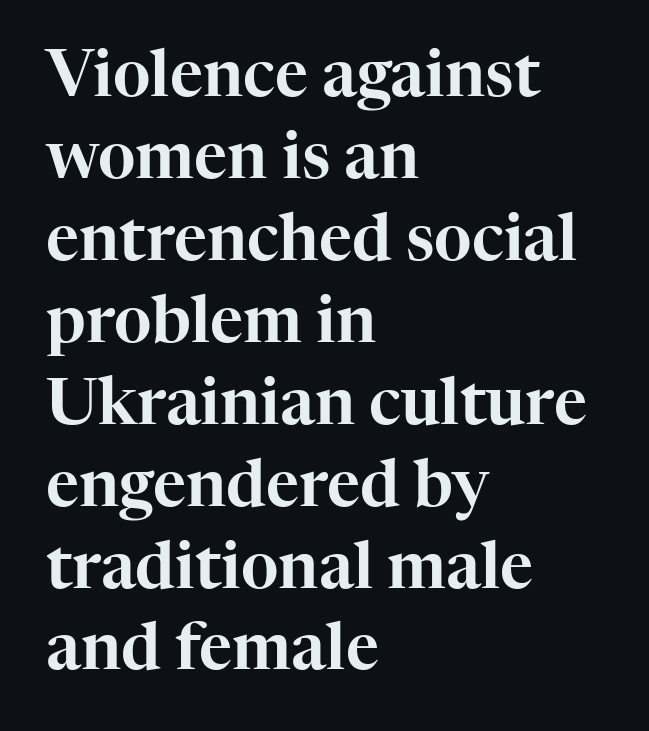
Nobody touched the tracking dial on this one. Nope, not italic — everything's standing straight. Left-aligned paragraph, ragged on the right. Horizontal bands of white between lines are of average thickness.
